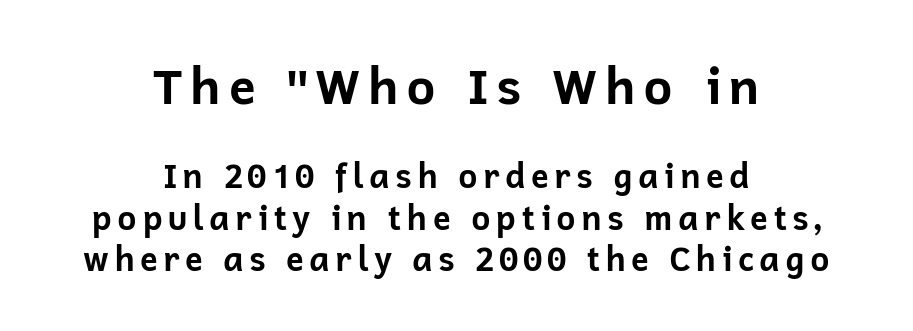
The image shows 50 px bold sans-serif type, upright; set centered, normal line spacing (1.26x), not underlined; the first (top) block is 1.52x larger; low stroke contrast and a medium x-height.
